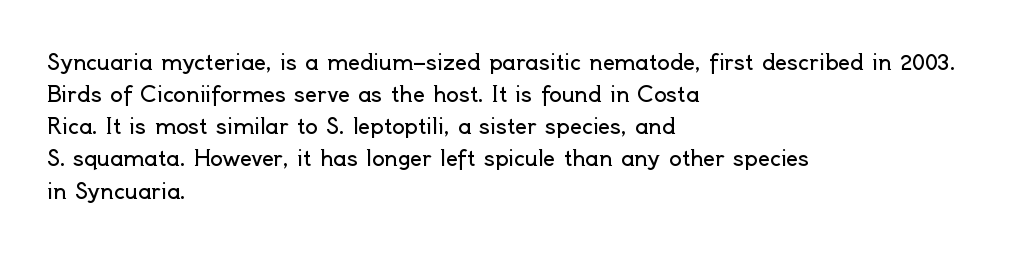
Q: Is the text bold? A: No.
Q: Is the text italic (slanted)? A: No, it is upright.
Q: Is the text underlined? A: No.
Q: How is the paragraph aligned? A: Left-aligned.
Q: Is the spacing between letters normal or unusually wide? A: Normal.
Q: Is the spacing between lines tight, normal or loose? A: Normal.
